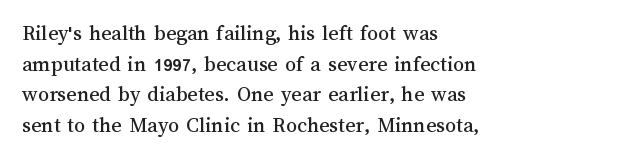
Q: Is the text italic (slanted)? A: No, it is upright.
Q: Is the text underlined? A: No.
Q: How is the paragraph aligned? A: Left-aligned.
Q: Is the spacing between letters normal or unusually wide? A: Normal.
Q: Is the spacing between lines tight, normal or loose? A: Normal.
